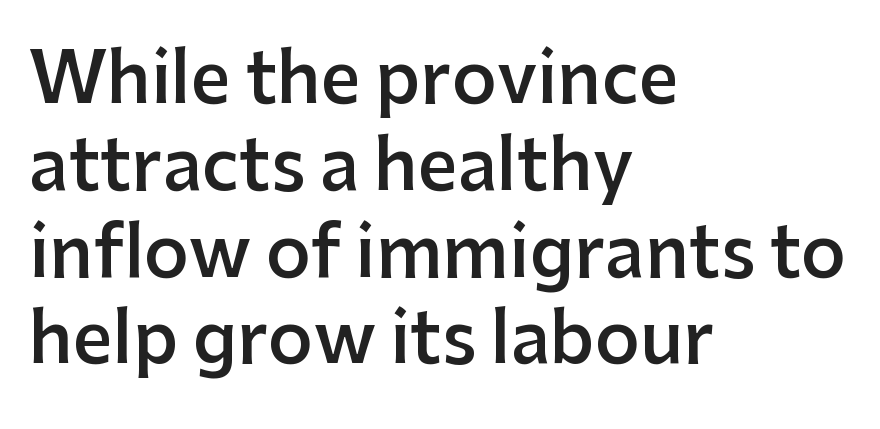
{"serif": "no", "italic": "no", "bold": "semi", "weight": "semibold", "width": "normal", "stroke_contrast": "low", "x_height": "medium", "monospaced": "no", "underline": "no", "align": "left", "line_spacing_ratio": 1.24, "letter_spacing": "normal", "letter_spacing_em": 0.0, "glyph_px": 70}
